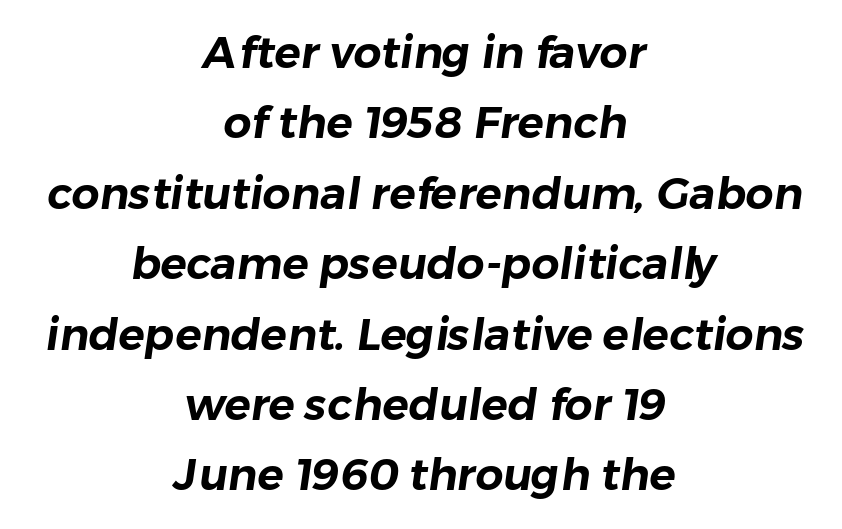
Q: Is the typeface a serif or a sans-serif typeface? A: Sans-serif.
Q: Is the text underlined? A: No.
Q: How is the paragraph aligned? A: Centered.
Q: Is the spacing between letters normal or unusually wide? A: Normal.
Q: Is the spacing between lines tight, normal or loose? A: Normal.
Q: Width (condensed, normal, or wide)? A: Normal.
Q: Stroke contrast? A: Low.
Q: x-height? A: Medium.
Q: Monospaced? A: No.
